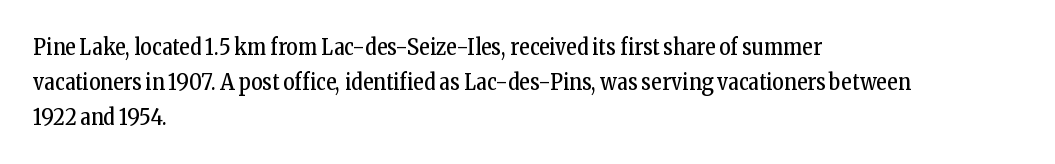
{"italic": "no", "bold": "no", "underline": "no", "align": "left", "line_spacing": "normal", "line_spacing_ratio": 1.59, "letter_spacing": "normal", "letter_spacing_em": 0.0, "glyph_px": 22}
